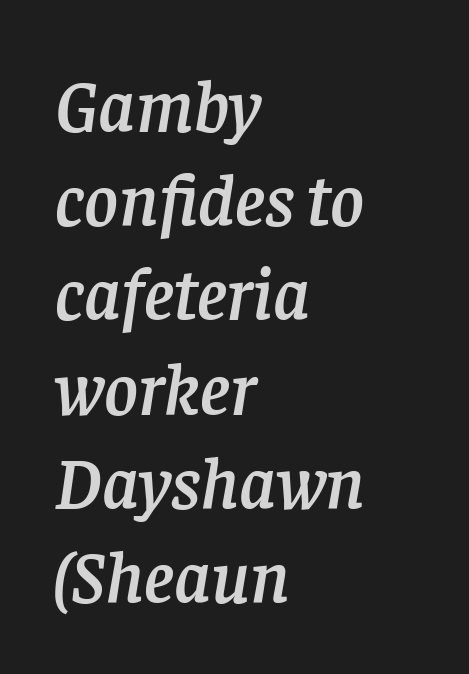
Q: Is the text italic (slanted)? A: Yes, it leans right by about 8 degrees.
Q: Is the typeface a serif or a sans-serif typeface? A: Serif.
Q: Is the text underlined? A: No.
Q: How is the paragraph aligned? A: Left-aligned.
Q: Is the spacing between letters normal or unusually wide? A: Normal.
Q: Is the spacing between lines tight, normal or loose? A: Normal.
Q: Width (condensed, normal, or wide)? A: Normal.
Q: Stroke contrast? A: Low.
Q: x-height? A: Large.
Q: Monospaced? A: No.
